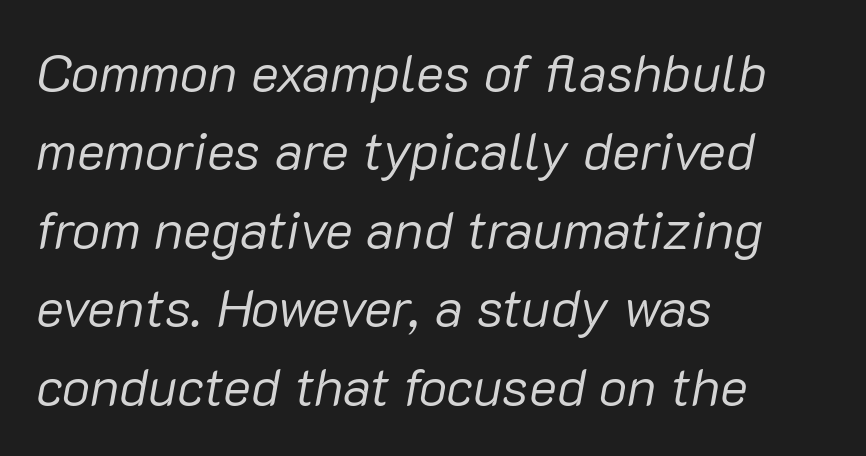
Q: Is the text bold? A: No.
Q: Is the text italic (slanted)? A: Yes, it leans right by about 10 degrees.
Q: Is the text underlined? A: No.
Q: How is the paragraph aligned? A: Left-aligned.
Q: Is the spacing between letters normal or unusually wide? A: Normal.
Q: Is the spacing between lines tight, normal or loose? A: Normal.
Q: Width (condensed, normal, or wide)? A: Normal.
Q: Stroke contrast? A: Low.
Q: x-height? A: Medium.
Q: Monospaced? A: No.
